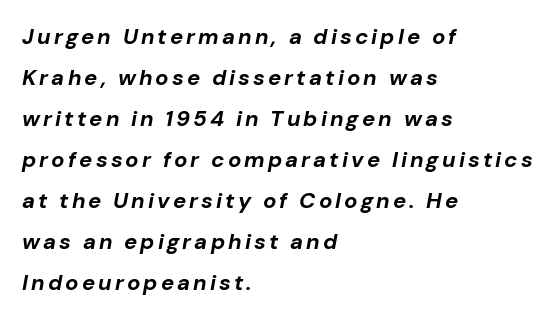
Q: Is the text bold? A: Yes.
Q: Is the text italic (slanted)? A: Yes, it leans right by about 10 degrees.
Q: Is the text underlined? A: No.
Q: How is the paragraph aligned? A: Left-aligned.
